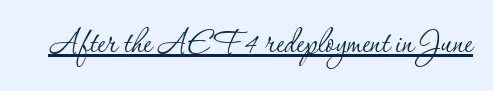
Q: Is the text bold? A: No.
Q: Is the text italic (slanted)? A: Yes.
Q: Is the typeface a serif or a sans-serif typeface? A: Serif.
Q: Is the text underlined? A: Yes.
Q: Is the spacing between letters normal or unusually wide? A: Normal.
Q: Width (condensed, normal, or wide)? A: Normal.
Q: Stroke contrast? A: Low.
Q: x-height? A: Small.
Q: Monospaced? A: No.
